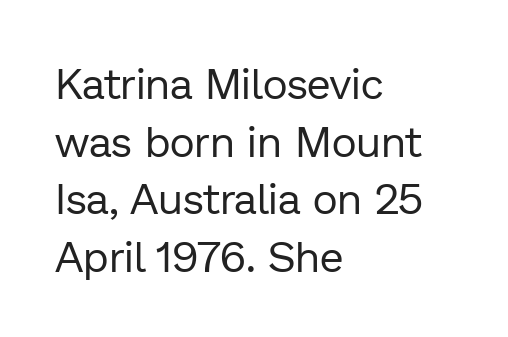
Q: Is the text bold? A: No.
Q: Is the text italic (slanted)? A: No, it is upright.
Q: Is the typeface a serif or a sans-serif typeface? A: Sans-serif.
Q: Is the text underlined? A: No.
Q: How is the paragraph aligned? A: Left-aligned.
Q: Is the spacing between letters normal or unusually wide? A: Normal.
Q: Is the spacing between lines tight, normal or loose? A: Normal.
Q: Width (condensed, normal, or wide)? A: Normal.
Q: Stroke contrast? A: Low.
Q: x-height? A: Medium.
Q: Monospaced? A: No.
